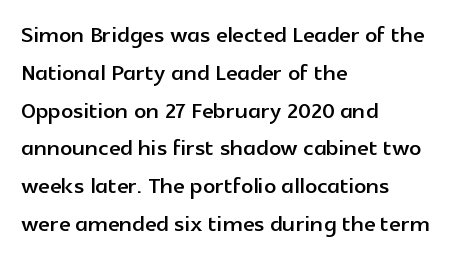
Typeset ragged right — the left edge is the straight one. This rendering employs a face without finishing strokes, i.e., a sans-serif. The type is set solid horizontally, with unmodified tracking. Regarding leading, the lines here are spaced in the standard way.
